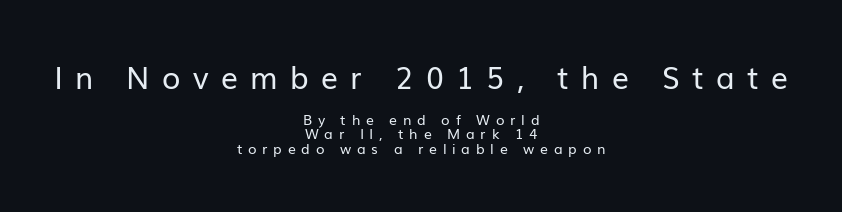
The image shows 30 px regular-weight sans-serif type, upright; set centered, tight line spacing (1.03x), unusually wide letter spacing (+0.41 em), not underlined; the first (top) block is 2.14x larger; low stroke contrast and a medium x-height.
